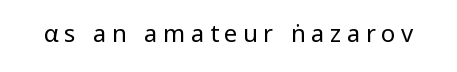
Letters rest on an invisible, unmarked baseline. Think standard paragraph weight, or any step lighter than that. Does the lettering tilt? It doesn't — this is upright. Words appear elongated and porous because spacing is wide.
